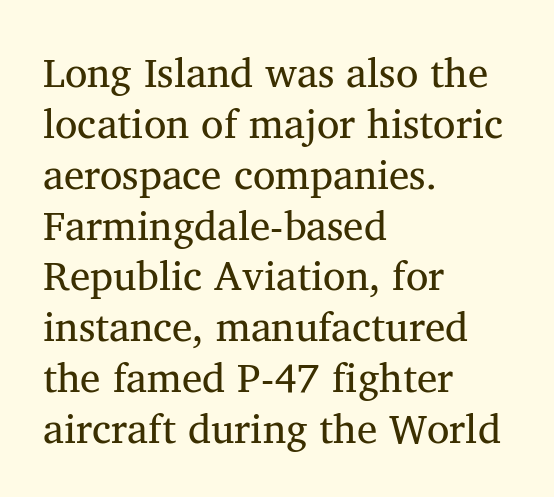
Check under the words: just untouched page. Font category for this specimen: serif. How are the letters spaced? Ordinarily, with no added tracking. Think of a printed novel: that variable character pitch is what you see here. This is the regular roman posture of the typeface. No chunkiness to these letters — they're not bold.
